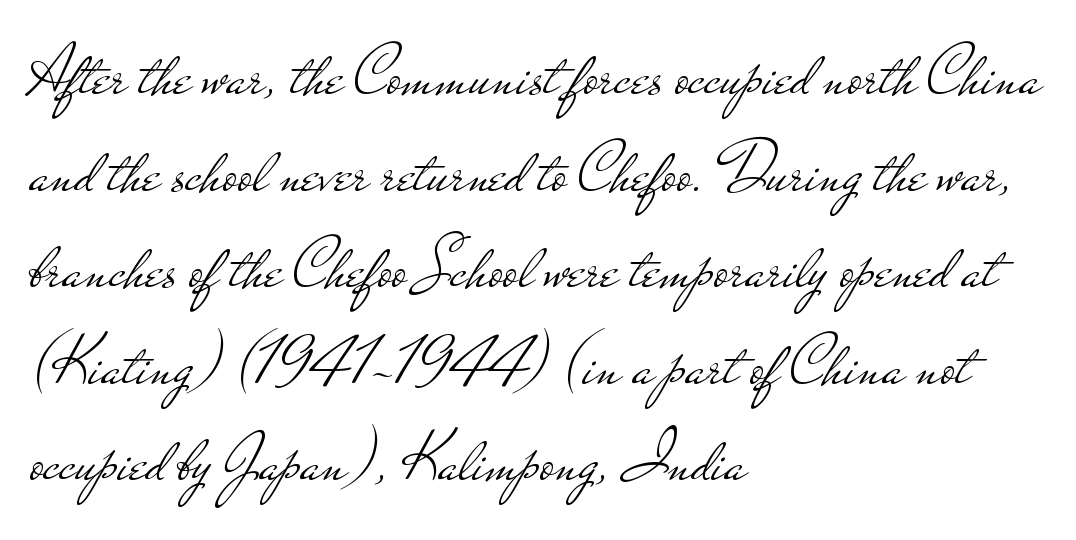
Q: Is the text bold? A: No.
Q: Is the text italic (slanted)? A: Yes.
Q: Is the typeface a serif or a sans-serif typeface? A: Sans-serif.
Q: Is the text underlined? A: No.
Q: How is the paragraph aligned? A: Left-aligned.
Q: Is the spacing between letters normal or unusually wide? A: Normal.
Q: Is the spacing between lines tight, normal or loose? A: Normal.
Q: Width (condensed, normal, or wide)? A: Wide.
Q: Stroke contrast? A: Low.
Q: x-height? A: Small.
Q: Monospaced? A: No.
